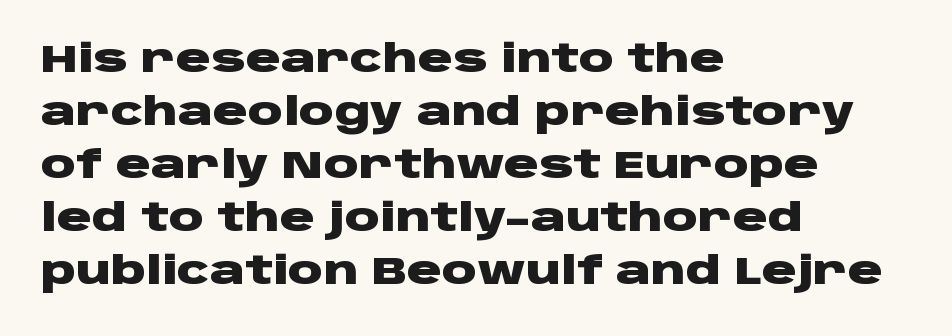
The image shows 39 px heavy, wide sans-serif type, upright; set left-aligned, normal line spacing (1.36x), normal letter spacing, not underlined; low stroke contrast and a large x-height.
